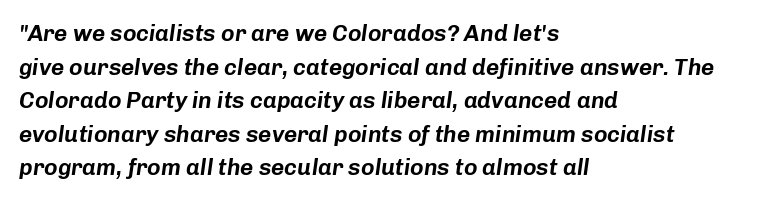
{"italic": "yes", "lean": "right", "slant_degrees": 8, "underline": "no", "align": "left", "line_spacing": "normal", "line_spacing_ratio": 1.46, "letter_spacing": "normal", "letter_spacing_em": 0.0, "glyph_px": 23}
